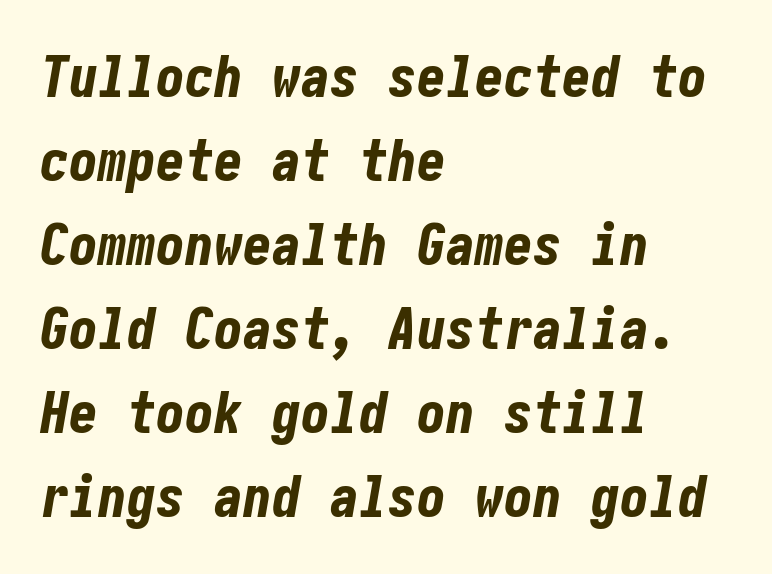
Students, observe: this is what conventionally led text looks like. On the weight axis this lands at bold, roughly 700. The lines are quadded left. Tracking value appears to be zero — textbook default spacing. The specimen omits any rule beneath the text block's lines.
